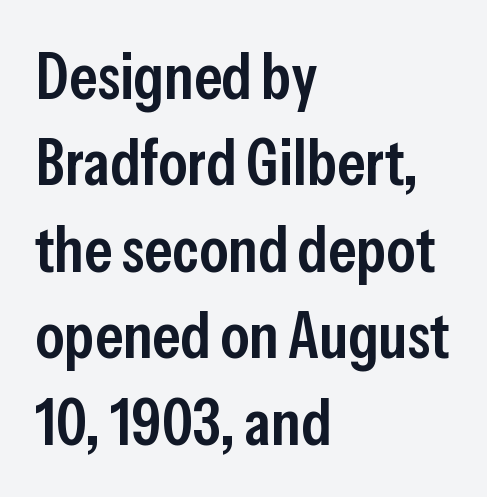
The image shows 65 px semibold, condensed sans-serif type, upright; set left-aligned, normal line spacing (1.33x), normal letter spacing, not underlined; low stroke contrast and a medium x-height.
